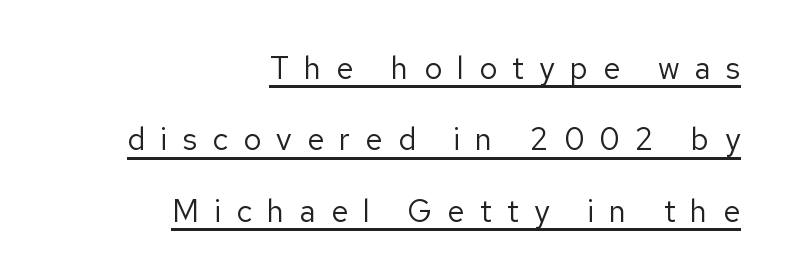
The image shows 31 px regular-weight sans-serif type, upright; set right-aligned, loose line spacing (2.3x), unusually wide letter spacing (+0.49 em), underlined; low stroke contrast and a medium x-height.
